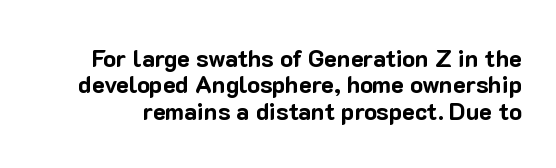
Words appear dense and cohesive because spacing is normal. Tightly led — the rows are bunched. Underline: absent. Stroke thickness is high; the sample reads as a true bold. When letters stand straight like this, we call the style roman or upright.
